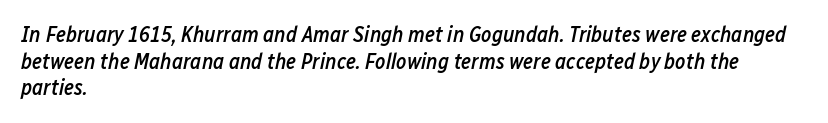
Q: Is the text bold? A: Semi-bold.
Q: Is the text italic (slanted)? A: Yes, it leans right by about 12 degrees.
Q: Is the text underlined? A: No.
Q: How is the paragraph aligned? A: Left-aligned.
Q: Is the spacing between letters normal or unusually wide? A: Normal.
